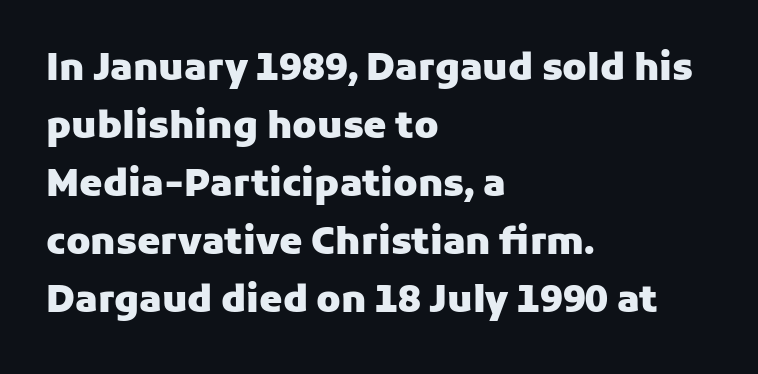
These lines are composed in type without serifs. The glyphs are unaccompanied by any horizontal stroke below them. All the whitespace from short lines collects on the right. Upright lettering throughout.
